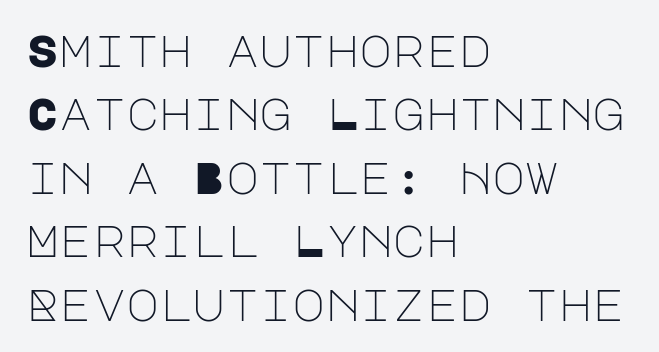
Unbolded letterforms with no extra heft. Compared with a centered layout, this one pins lines to the left instead. The block of text has a typical density, with ordinary space between rows. Nothing unusual about the tracking: characters are spaced as the font intends. Designer's note — italics off, roman on.
